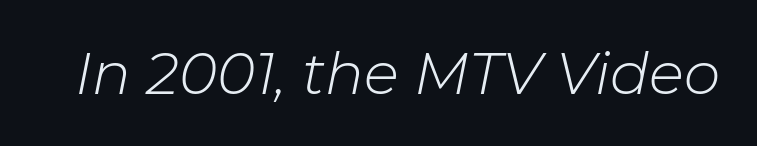
{"italic": "yes", "lean": "right", "slant_degrees": 11, "bold": "no", "weight": "light", "width": "normal", "stroke_contrast": "low", "x_height": "medium", "monospaced": "no", "underline": "no", "letter_spacing": "normal", "letter_spacing_em": 0.0, "glyph_px": 58}
